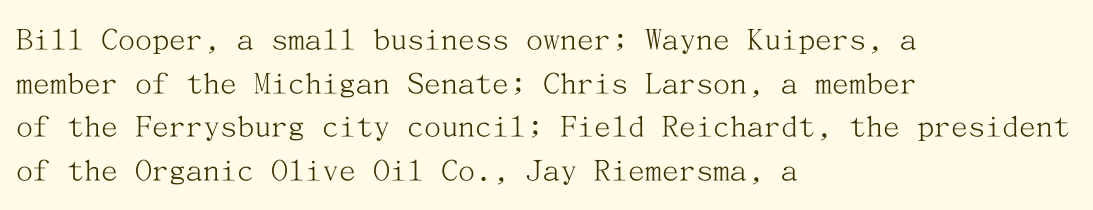
Q: Is the text bold? A: No.
Q: Is the text italic (slanted)? A: No, it is upright.
Q: Is the typeface a serif or a sans-serif typeface? A: Serif.
Q: Is the text underlined? A: No.
Q: How is the paragraph aligned? A: Left-aligned.
Q: Is the spacing between letters normal or unusually wide? A: Normal.
Q: Is the spacing between lines tight, normal or loose? A: Normal.
Q: Width (condensed, normal, or wide)? A: Normal.
Q: Stroke contrast? A: Medium.
Q: x-height? A: Medium.
